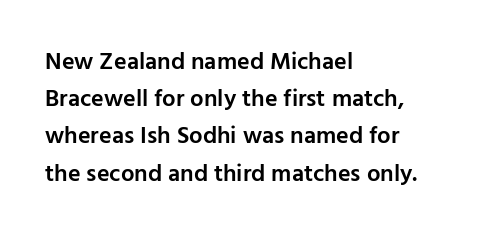
The image shows 24 px text type, upright; set left-aligned, normal line spacing (1.55x), normal letter spacing, not underlined.
